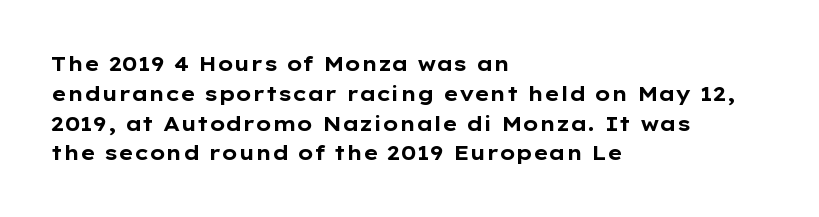
{"italic": "no", "bold": "yes", "underline": "no", "align": "left", "line_spacing": "normal", "line_spacing_ratio": 1.49, "letter_spacing": "normal", "letter_spacing_em": 0.0, "glyph_px": 20}
